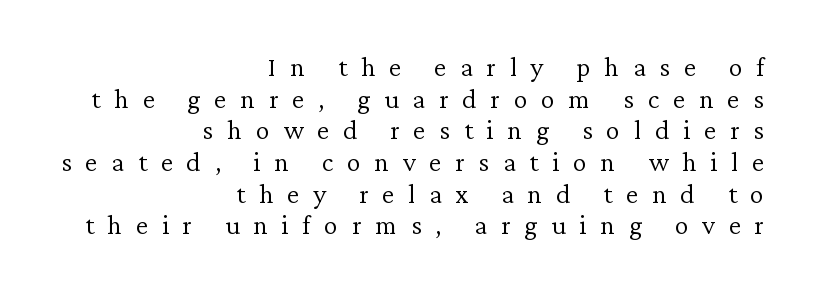
The rag falls on the left side of this text block. Display-style spreading of the glyphs; the letterfit is very open. Closely set lines give the paragraph a compact silhouette. No heavy texture on the line: the type isn't bold. Any mark beneath the type? The region is blank. Is this a fixed-width face? No — the glyphs have proportional, varying widths.
